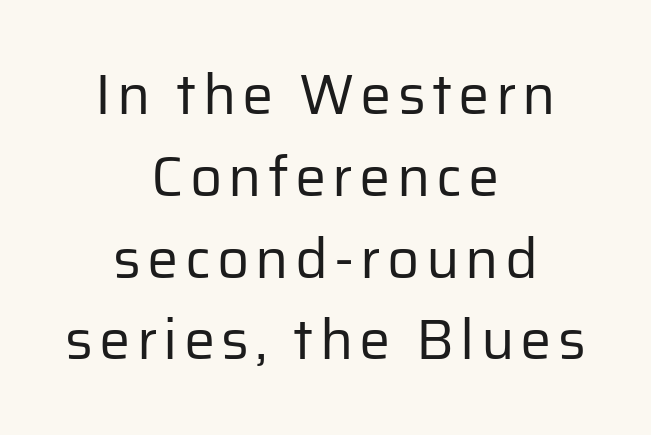
Q: Is the text bold? A: No.
Q: Is the text italic (slanted)? A: No, it is upright.
Q: Is the typeface a serif or a sans-serif typeface? A: Sans-serif.
Q: Is the text underlined? A: No.
Q: How is the paragraph aligned? A: Centered.
Q: Is the spacing between lines tight, normal or loose? A: Normal.
Q: Width (condensed, normal, or wide)? A: Normal.
Q: Stroke contrast? A: Low.
Q: x-height? A: Medium.
Q: Monospaced? A: No.
